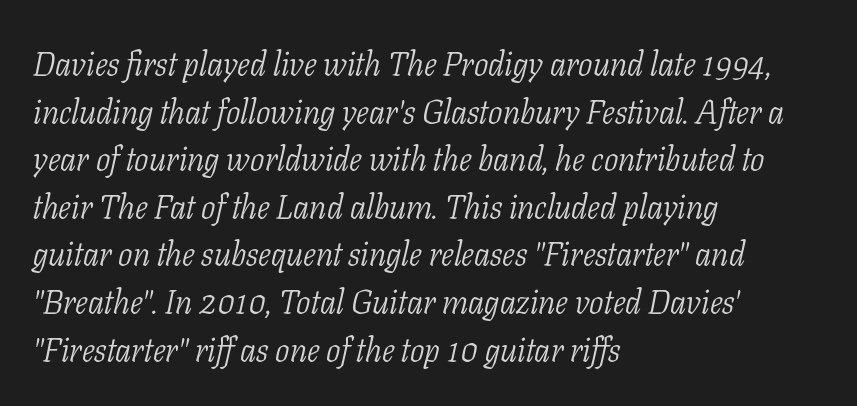
Q: Is the text bold? A: No.
Q: Is the text italic (slanted)? A: Yes, it leans right by about 11 degrees.
Q: Is the typeface a serif or a sans-serif typeface? A: Serif.
Q: Is the text underlined? A: No.
Q: How is the paragraph aligned? A: Left-aligned.
Q: Is the spacing between letters normal or unusually wide? A: Normal.
Q: Is the spacing between lines tight, normal or loose? A: Normal.
Q: Width (condensed, normal, or wide)? A: Condensed.
Q: Stroke contrast? A: Low.
Q: x-height? A: Medium.
Q: Monospaced? A: No.
